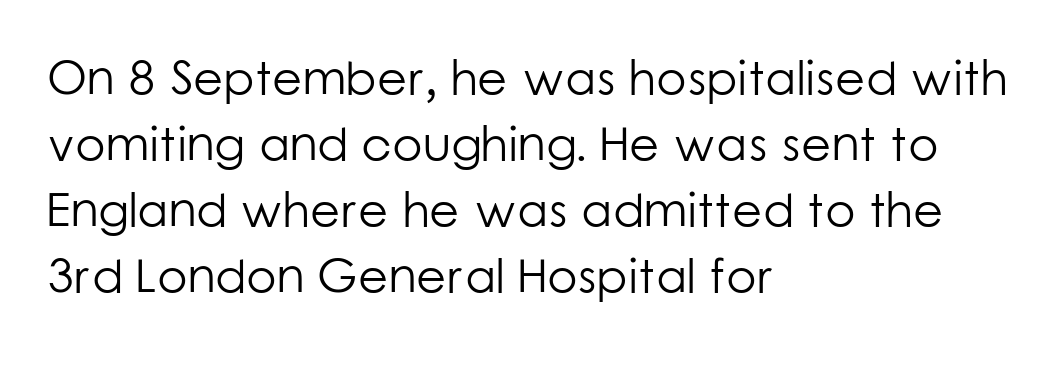
{"serif": "no", "italic": "no", "bold": "no", "weight": "light", "width": "normal", "stroke_contrast": "low", "x_height": "medium", "monospaced": "no", "underline": "no", "align": "left", "line_spacing": "normal", "line_spacing_ratio": 1.35, "letter_spacing": "normal", "letter_spacing_em": 0.0, "glyph_px": 49}
